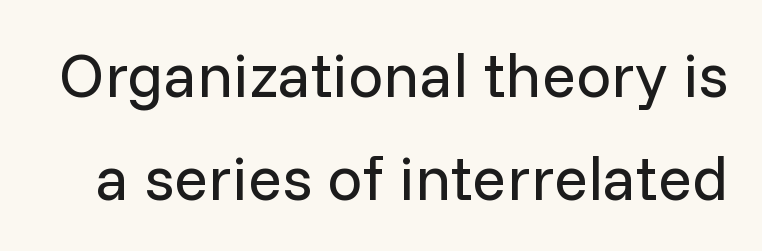
Rendered with straight, roman letterforms. No word sits above an underline. Do the characters align in a grid? No, the font is proportional. Interline gaps are of average width in this sample. The letterforms sit at book weight or below.
